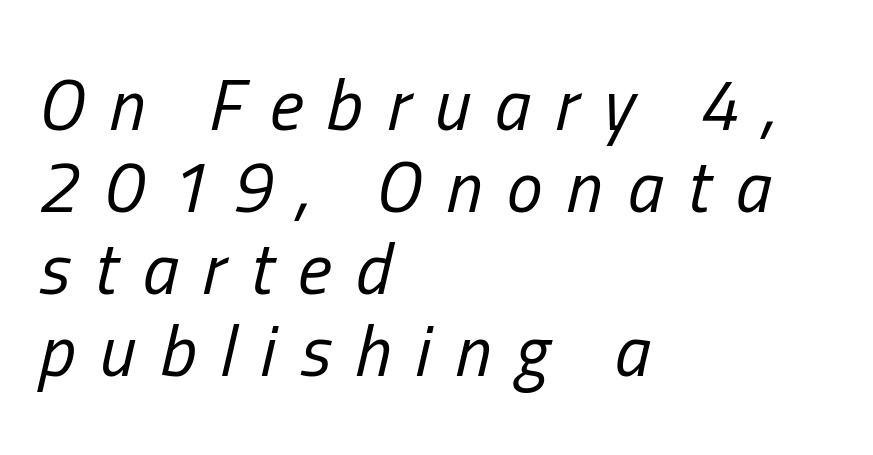
The letterforms sit at book weight or below. The ragged edge is on the right, which tells us the setting is flush left. Is the letter spacing exaggerated? Yes — the characters are pushed far apart. Emphasis-style slanted type is in use.
